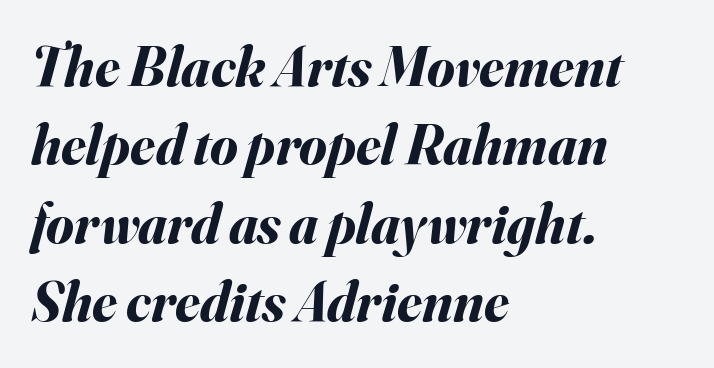
Compared with an ordinary text face, these strokes are far heavier — a full bold. Observe the lean: these are italic letterforms. The rows are spaced the way most documents space them. Typeset ragged right — the left edge is the straight one.
